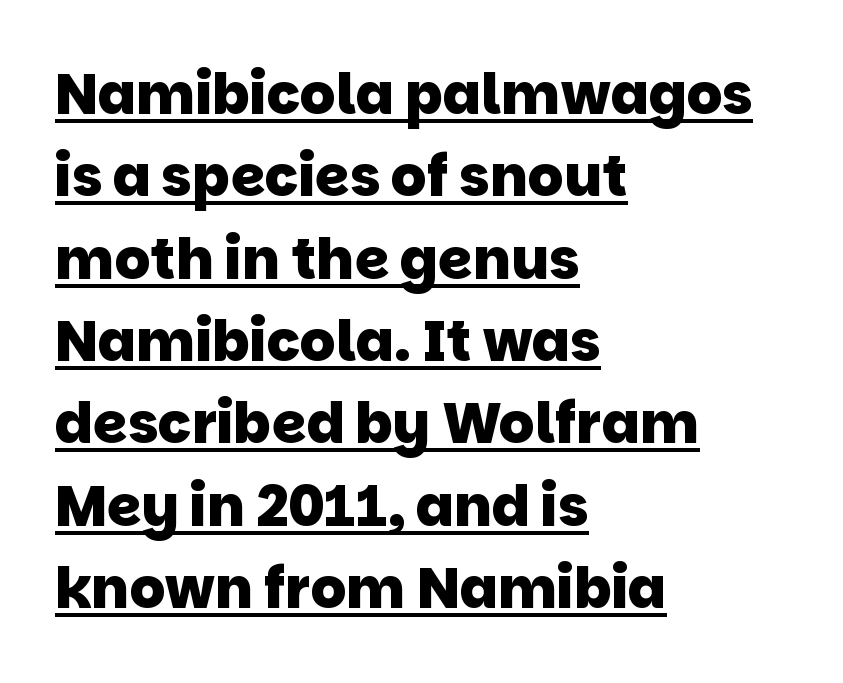
The image shows 56 px heavy sans-serif type; set left-aligned, normal line spacing (1.47x), normal letter spacing, underlined; low stroke contrast and a large x-height.
